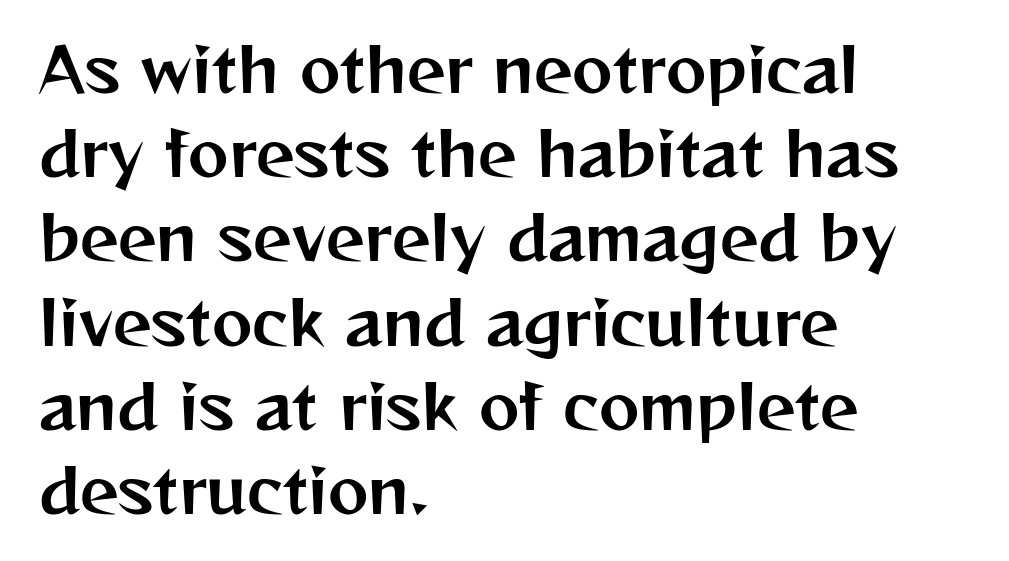
Q: Is the text italic (slanted)? A: No, it is upright.
Q: Is the typeface a serif or a sans-serif typeface? A: Sans-serif.
Q: Is the text underlined? A: No.
Q: How is the paragraph aligned? A: Left-aligned.
Q: Is the spacing between letters normal or unusually wide? A: Normal.
Q: Is the spacing between lines tight, normal or loose? A: Normal.
Q: Width (condensed, normal, or wide)? A: Normal.
Q: Stroke contrast? A: Medium.
Q: x-height? A: Medium.
Q: Monospaced? A: No.
